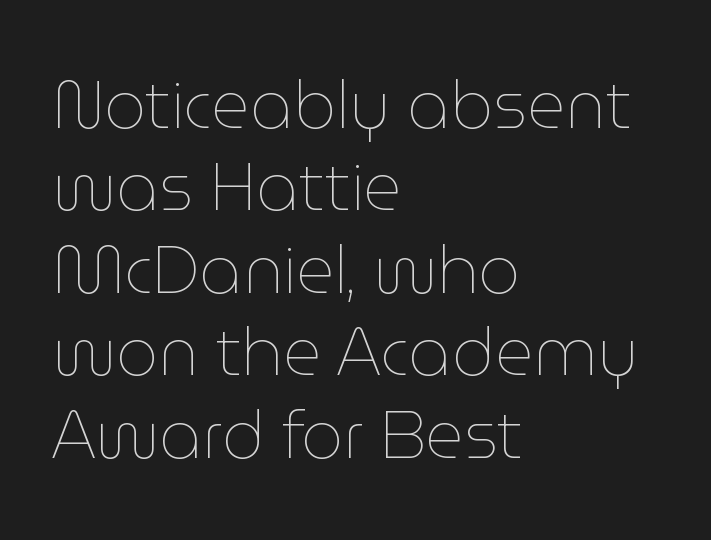
The image shows 66 px thin type, upright; set left-aligned, normal line spacing (1.25x), normal letter spacing, not underlined; low stroke contrast and a medium x-height.
